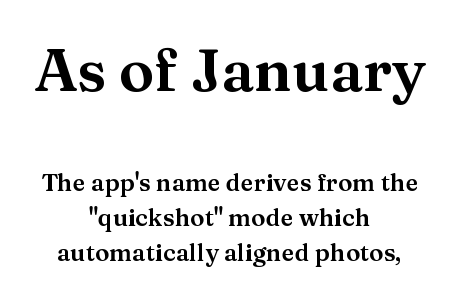
The string is rendered with underlining switched off. The face used here is proportionally spaced, like ordinary book or web type. Nothing unusual about the tracking: characters are spaced as the font intends. If you measured baseline to baseline, you'd find a middling distance. Leftover space on each line is divided equally before and after the words.
